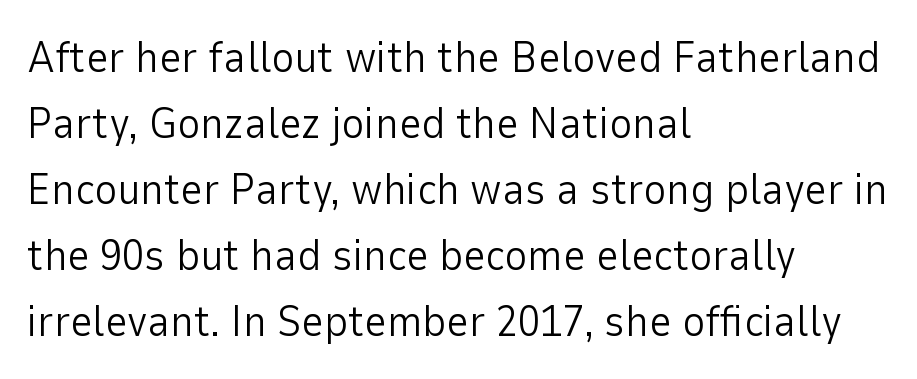
Characters remain perfectly vertical along every line. How would I describe the line gaps? Plain and ordinary. All the whitespace from short lines collects on the right. Tracking value appears to be zero — textbook default spacing. The weight would be labelled regular, book, light, or lighter still. This sample has the flowing, uneven cadence of proportional lettering.
